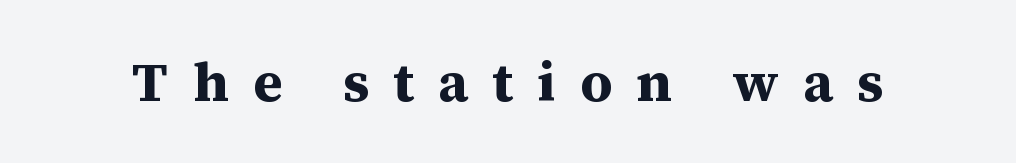
In terms of posture, this sample is upright. Spacing verdict: proportional, widths tailored to each character. What kind of face is this? One with serifs. Has an underline been added? It has not. Every letter is thick-stroked: bold, no question. Display-style spreading of the glyphs; the letterfit is very open.
